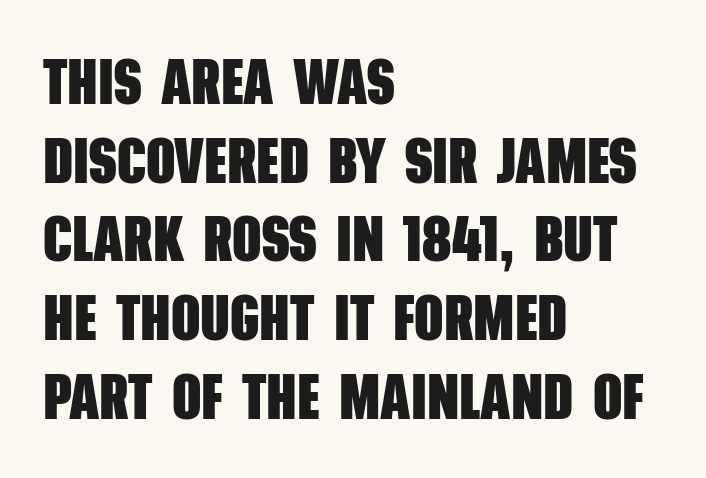
{"serif": "no", "bold": "yes", "weight": "heavy", "width": "condensed", "stroke_contrast": "low", "x_height": "large", "monospaced": "no", "underline": "no", "align": "left", "line_spacing_ratio": 1.23, "letter_spacing": "normal", "letter_spacing_em": 0.0, "glyph_px": 64}
